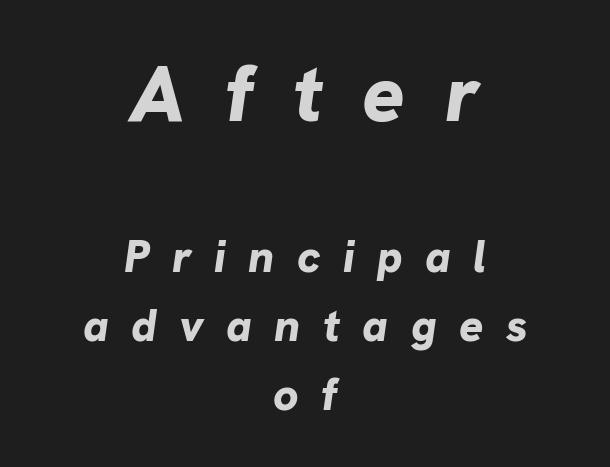
{"italic": "yes", "lean": "right", "slant_degrees": 8, "bold": "yes", "weight": "bold", "width": "normal", "stroke_contrast": "low", "x_height": "medium", "monospaced": "no", "underline": "no", "align": "center", "line_spacing": "normal", "line_spacing_ratio": 1.54, "letter_spacing": "wide", "letter_spacing_em": 0.5, "larger_block": "first", "size_ratio": 1.76, "glyph_px": 79}
